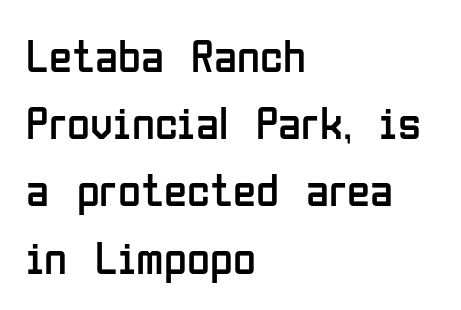
{"serif": "no", "italic": "no", "bold": "no", "weight": "regular", "width": "condensed", "stroke_contrast": "low", "x_height": "medium", "monospaced": "no", "underline": "no", "align": "left", "line_spacing": "normal", "line_spacing_ratio": 1.43, "letter_spacing": "normal", "letter_spacing_em": 0.0, "glyph_px": 47}
